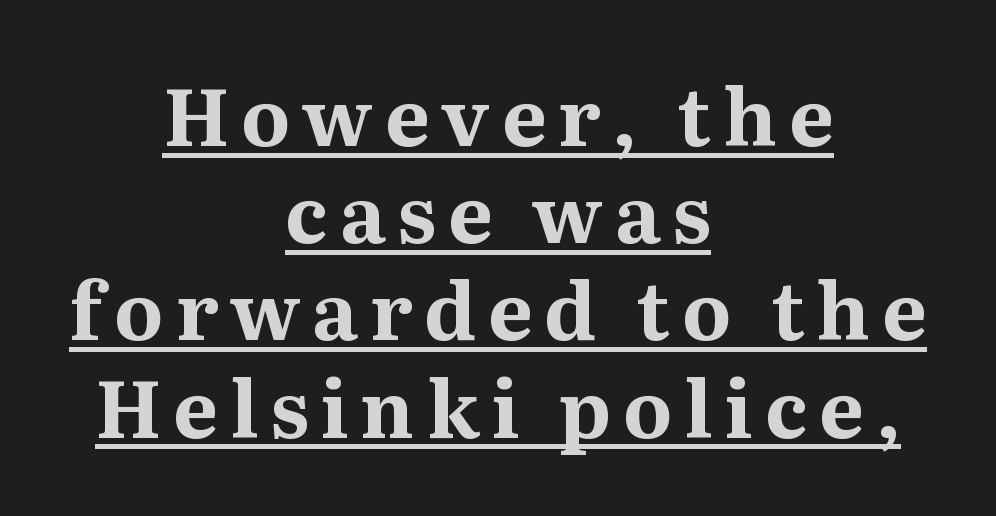
{"serif": "yes", "italic": "no", "bold": "yes", "weight": "bold", "width": "normal", "stroke_contrast": "medium", "x_height": "medium", "monospaced": "no", "underline": "yes", "align": "center", "line_spacing_ratio": 1.23, "glyph_px": 79}
